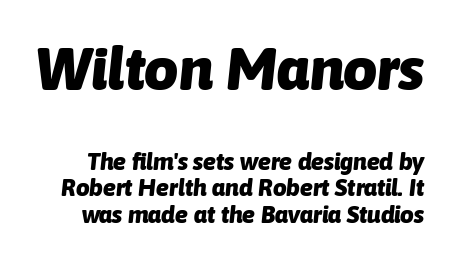
The image shows 60 px heavy type, italic (leaning right); set tight line spacing (1.1x), normal letter spacing, not underlined; the first (top) block is 2.5x larger; low stroke contrast and a medium x-height.
